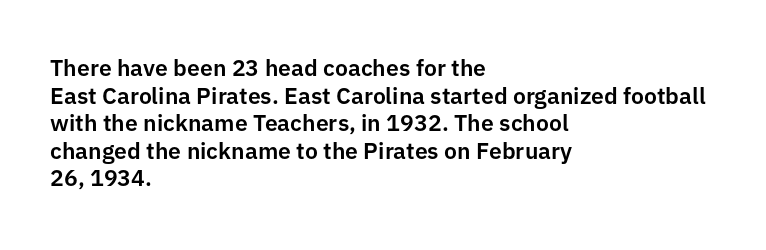
{"italic": "no", "underline": "no", "align": "left", "line_spacing_ratio": 1.2, "letter_spacing": "normal", "letter_spacing_em": 0.0, "glyph_px": 23}
